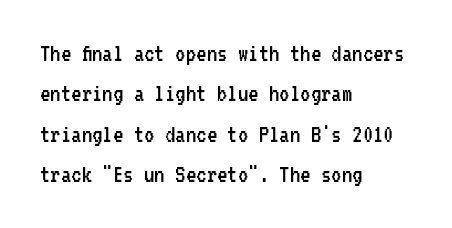
{"italic": "no", "bold": "no", "underline": "no", "align": "left", "line_spacing": "normal", "line_spacing_ratio": 1.55, "letter_spacing": "normal", "letter_spacing_em": 0.0, "glyph_px": 26}
